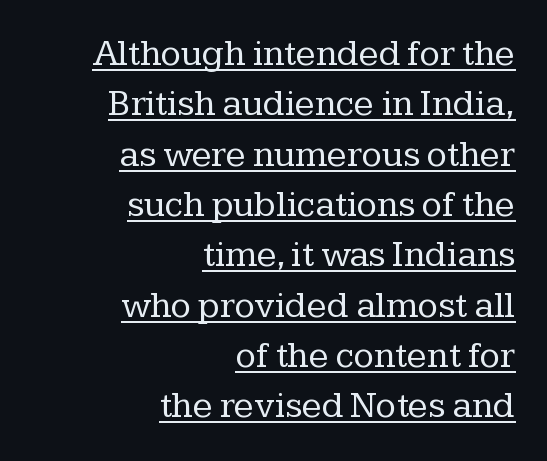
Somebody hit Ctrl+U on this one — the words are underlined. Leftover space on each line is placed entirely before the opening word. Successive baselines arrive at the customary interval. This is not heavy type; no bold has been used.
